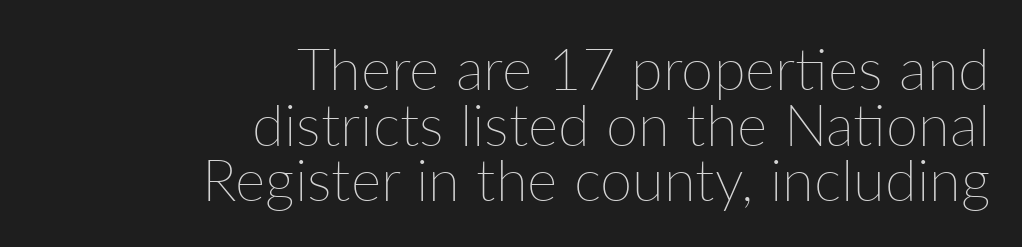
The image shows 58 px thin type, upright; set right-aligned, tight line spacing (0.96x), normal letter spacing, not underlined; low stroke contrast and a medium x-height.
